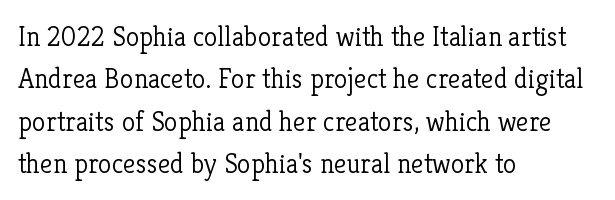
{"serif": "yes", "italic": "no", "bold": "no", "weight": "light", "width": "normal", "stroke_contrast": "low", "x_height": "medium", "monospaced": "no", "underline": "no", "align": "left", "line_spacing": "normal", "line_spacing_ratio": 1.51, "letter_spacing": "normal", "letter_spacing_em": 0.0, "glyph_px": 28}
